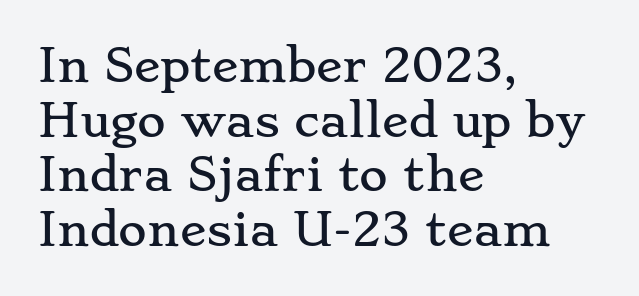
{"serif": "yes", "italic": "no", "width": "wide", "stroke_contrast": "low", "x_height": "small", "monospaced": "no", "underline": "no", "align": "left", "line_spacing_ratio": 1.24, "letter_spacing": "normal", "letter_spacing_em": 0.0, "glyph_px": 44}
